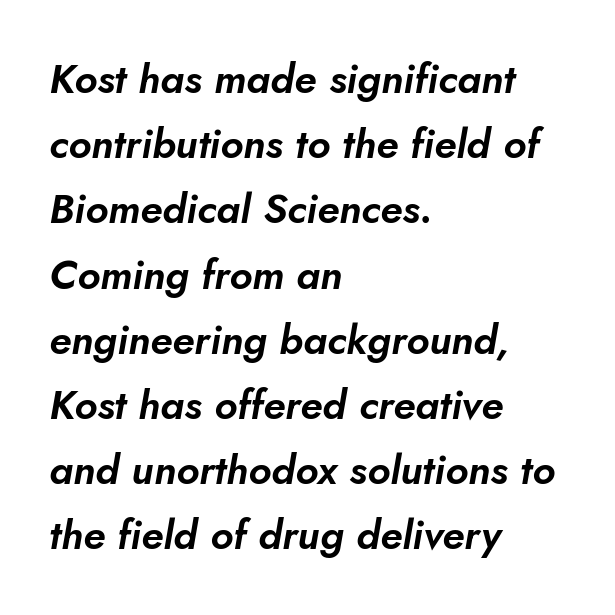
The image shows 41 px text type, italic (leaning right); set left-aligned, normal line spacing (1.59x), normal letter spacing, not underlined; low stroke contrast and a small x-height.
